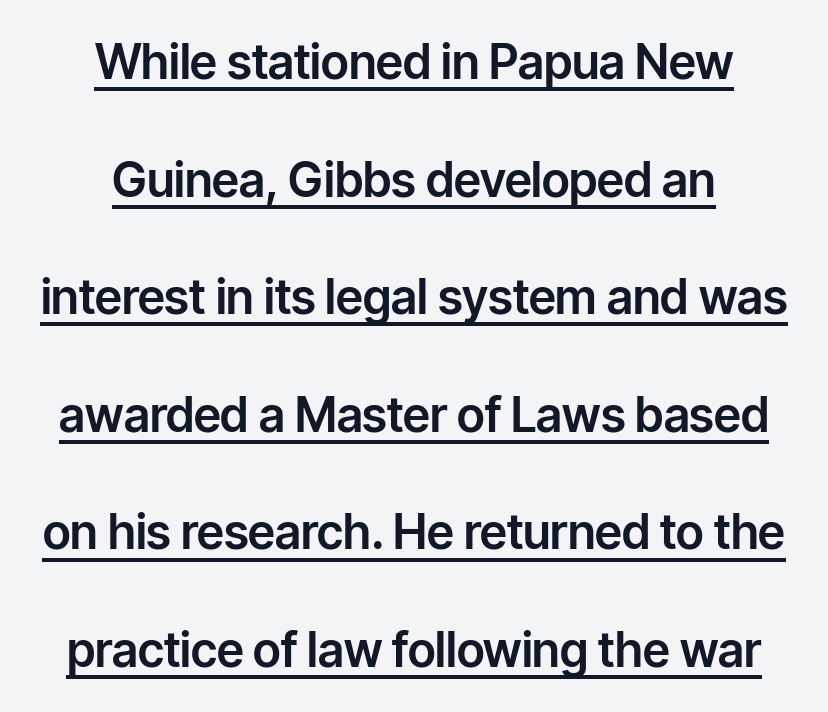
{"serif": "no", "italic": "no", "width": "normal", "stroke_contrast": "low", "x_height": "medium", "monospaced": "no", "underline": "yes", "align": "center", "line_spacing": "loose", "line_spacing_ratio": 2.45, "letter_spacing": "normal", "letter_spacing_em": 0.0, "glyph_px": 48}
